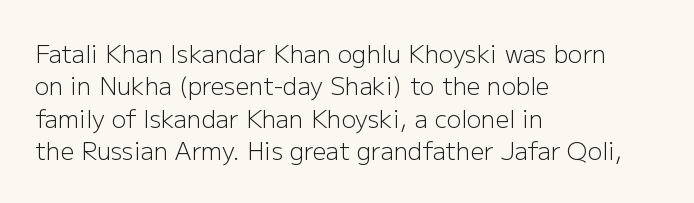
{"italic": "no", "bold": "no", "underline": "no", "align": "left", "line_spacing": "normal", "line_spacing_ratio": 1.35, "letter_spacing": "normal", "letter_spacing_em": 0.0, "glyph_px": 24}
